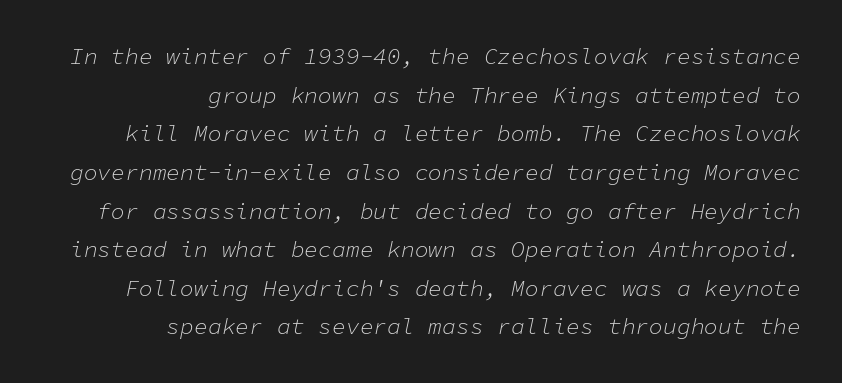
Compared with a typical body face, this is equally light or lighter still. Emphasis-style slanted type is in use. Horizontally, the lines are justified to the trailing edge only. The strip under each line holds only bare page.
